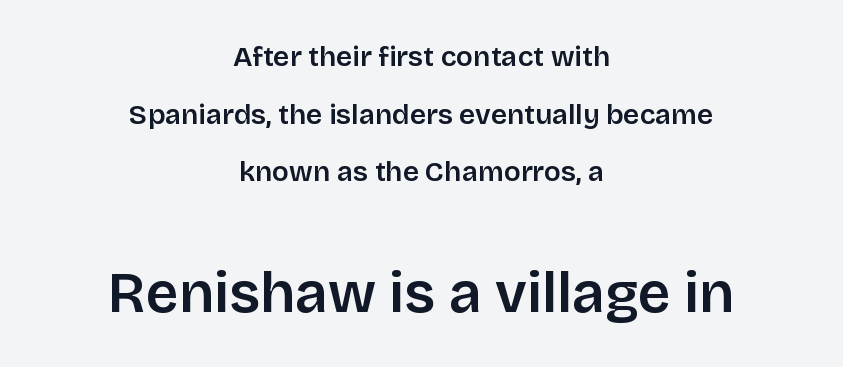
Q: Is the text bold? A: Semi-bold.
Q: Is the text italic (slanted)? A: No, it is upright.
Q: Is the typeface a serif or a sans-serif typeface? A: Sans-serif.
Q: Is the text underlined? A: No.
Q: How is the paragraph aligned? A: Centered.
Q: Is the spacing between letters normal or unusually wide? A: Normal.
Q: Is the spacing between lines tight, normal or loose? A: Loose.
Q: Which block of text is set in a larger size, the first (top) or the second (bottom)? A: The second (bottom) one.
Q: Width (condensed, normal, or wide)? A: Normal.
Q: Stroke contrast? A: Low.
Q: x-height? A: Large.
Q: Monospaced? A: No.
